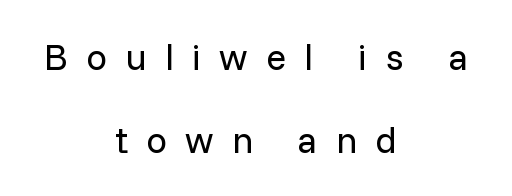
Q: Is the text bold? A: No.
Q: Is the text italic (slanted)? A: No, it is upright.
Q: Is the typeface a serif or a sans-serif typeface? A: Sans-serif.
Q: Is the text underlined? A: No.
Q: How is the paragraph aligned? A: Centered.
Q: Is the spacing between letters normal or unusually wide? A: Unusually wide.
Q: Is the spacing between lines tight, normal or loose? A: Loose.
Q: Width (condensed, normal, or wide)? A: Normal.
Q: Stroke contrast? A: Low.
Q: x-height? A: Medium.
Q: Monospaced? A: No.
